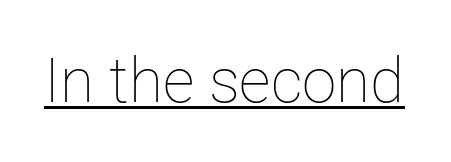
The passage shown is not bold in any degree. This rendering leaves character spacing at its baseline value. The rendering uses natural spacing where letterforms have individual widths. The letters stand upright; this is a roman face. The glyphs are accompanied by a horizontal stroke just below them.
